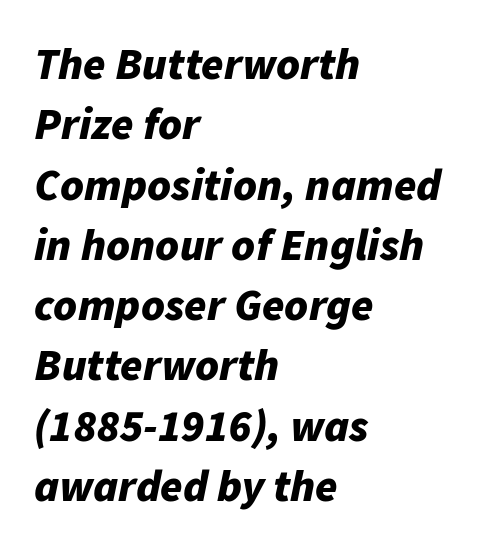
Q: Is the text bold? A: Yes.
Q: Is the text italic (slanted)? A: Yes, it leans right by about 11 degrees.
Q: Is the text underlined? A: No.
Q: How is the paragraph aligned? A: Left-aligned.
Q: Is the spacing between letters normal or unusually wide? A: Normal.
Q: Is the spacing between lines tight, normal or loose? A: Normal.
Q: Width (condensed, normal, or wide)? A: Normal.
Q: Stroke contrast? A: Low.
Q: x-height? A: Medium.
Q: Monospaced? A: No.
